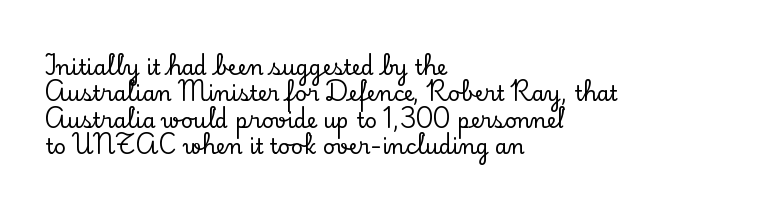
Q: Is the text italic (slanted)? A: No, it is upright.
Q: Is the text underlined? A: No.
Q: How is the paragraph aligned? A: Left-aligned.
Q: Is the spacing between letters normal or unusually wide? A: Normal.
Q: Is the spacing between lines tight, normal or loose? A: Normal.
